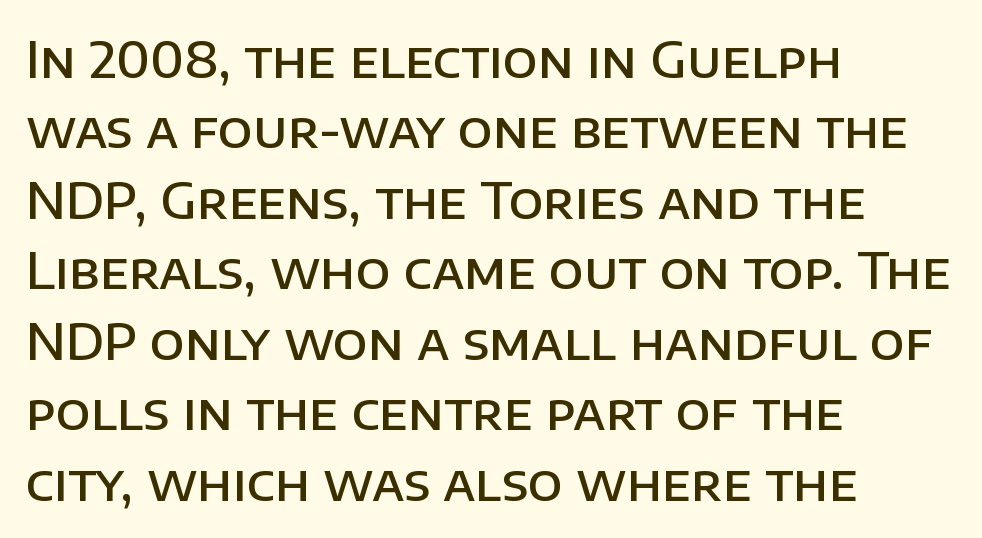
What's the leading like? Ordinary, nothing unusual. The rendering shows plain stroke endings on the letterforms — a sans-serif design. The rendering uses natural spacing where letterforms have individual widths. Set as a demibold, roughly 600 on the weight scale.
